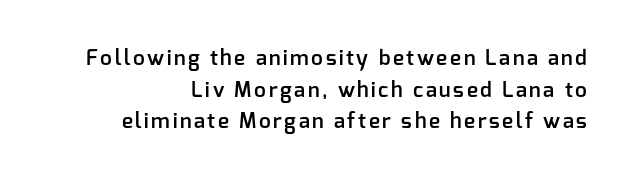
This is moderately heavy type, rendered in semibold. Teacher's note: observe the even right margin — that is flush-right alignment. The type sits square on the baseline with zero lean. Leading: standard.
